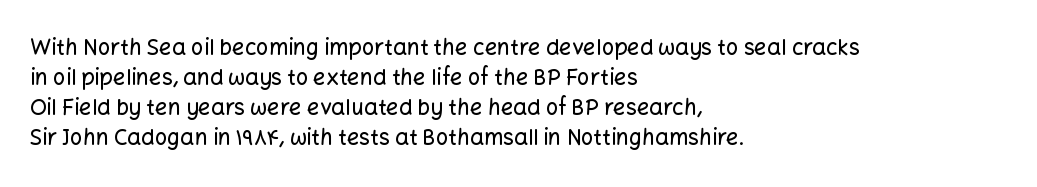
Q: Is the text italic (slanted)? A: No, it is upright.
Q: Is the text underlined? A: No.
Q: How is the paragraph aligned? A: Left-aligned.
Q: Is the spacing between letters normal or unusually wide? A: Normal.
Q: Is the spacing between lines tight, normal or loose? A: Normal.
